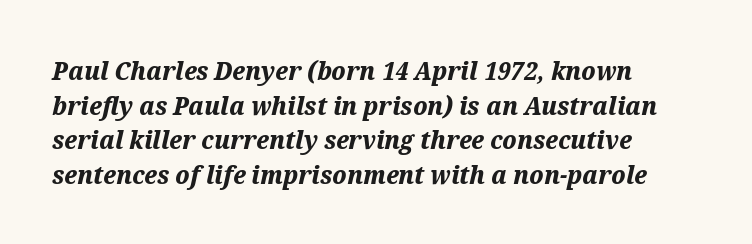
Slant detected: the letters are inclined. Look at the tracking — it's just the regular setting, nothing added. This sample keeps an unexceptional amount of space between lines. On the weight axis this lands at bold, roughly 700. Glance below the letters and you will spot only blank space.
